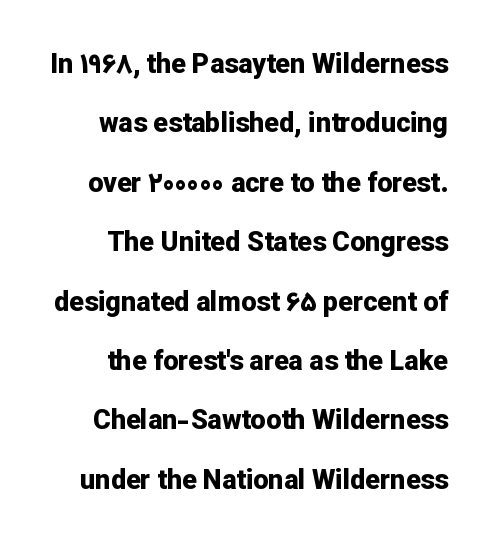
Does extra space separate the letters? No, they use regular spacing. Typeset ragged left — the right edge is the straight one. Ordinary non-slanted type is in use. Clear beneath every line of the passage. Baseline-to-baseline distance is far greater than the letter height.
